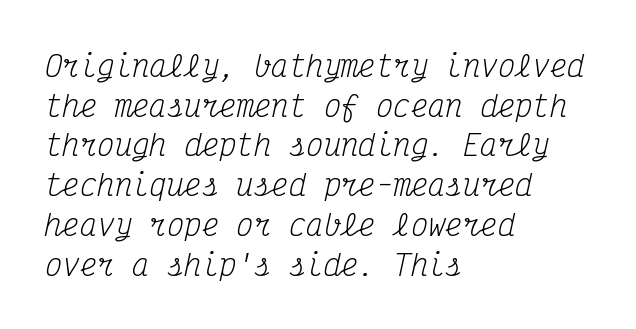
The image shows 29 px regular-weight, condensed serif type, italic (leaning right), monospaced; set left-aligned, normal line spacing (1.37x), normal letter spacing, not underlined; medium stroke contrast and a medium x-height.
